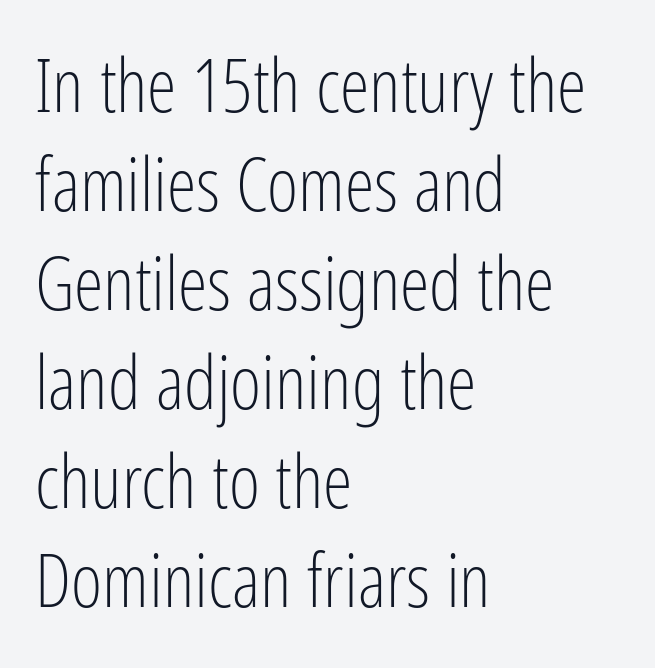
Leftover space on each line is placed entirely after the last word. The passage shown is not underscored anywhere. Letter spacing: default. Interline gaps are of average width in this sample. A typesetter would label this face a sans.
